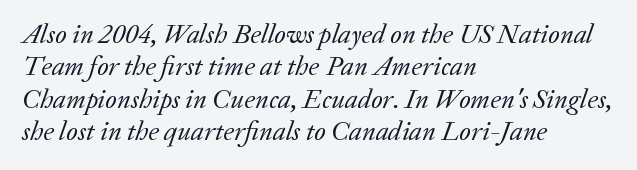
The image shows 27 px text type, italic (leaning right); set left-aligned, line spacing 1.2x, normal letter spacing, not underlined.
